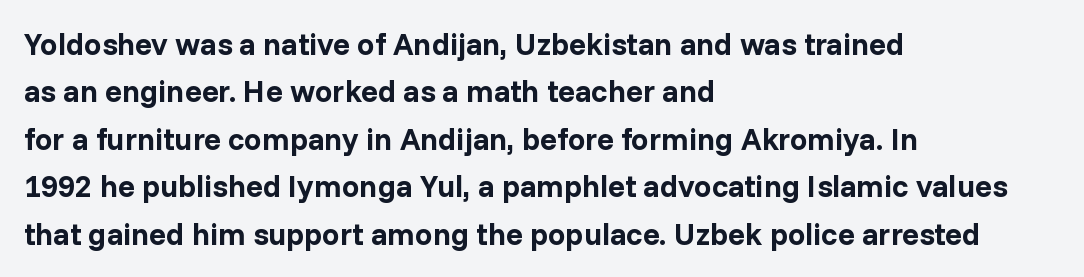
Q: Is the text bold? A: Yes.
Q: Is the text italic (slanted)? A: No, it is upright.
Q: Is the typeface a serif or a sans-serif typeface? A: Sans-serif.
Q: Is the text underlined? A: No.
Q: How is the paragraph aligned? A: Left-aligned.
Q: Is the spacing between letters normal or unusually wide? A: Normal.
Q: Is the spacing between lines tight, normal or loose? A: Normal.
Q: Width (condensed, normal, or wide)? A: Normal.
Q: Stroke contrast? A: Low.
Q: x-height? A: Medium.
Q: Monospaced? A: No.
